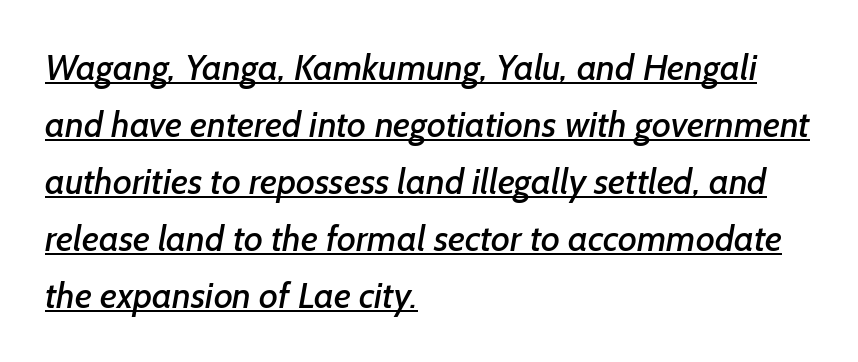
Q: Is the typeface a serif or a sans-serif typeface? A: Sans-serif.
Q: Is the text underlined? A: Yes.
Q: How is the paragraph aligned? A: Left-aligned.
Q: Is the spacing between letters normal or unusually wide? A: Normal.
Q: Is the spacing between lines tight, normal or loose? A: Normal.
Q: Width (condensed, normal, or wide)? A: Normal.
Q: Stroke contrast? A: Low.
Q: x-height? A: Medium.
Q: Monospaced? A: No.
